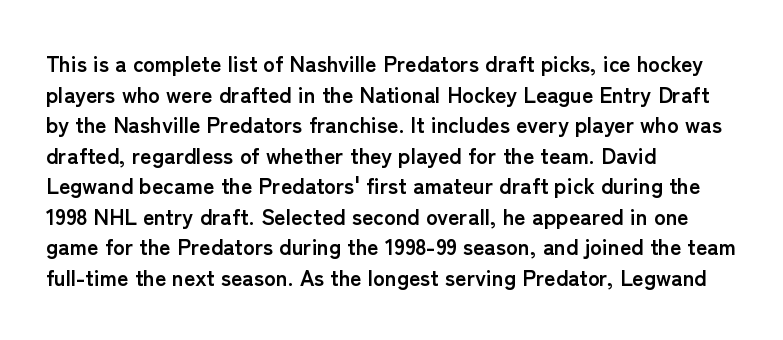
{"italic": "no", "bold": "yes", "underline": "no", "align": "left", "line_spacing": "normal", "line_spacing_ratio": 1.39, "letter_spacing": "normal", "letter_spacing_em": 0.0, "glyph_px": 22}
